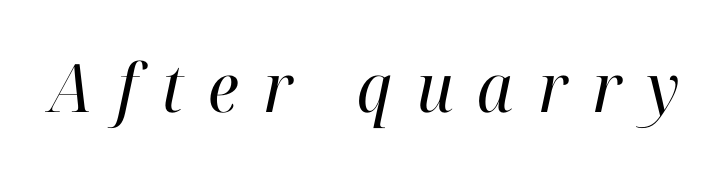
Note the varied advance widths — an 'i' is clearly narrower than an 'm'. The axis of the letterforms is tilted away from vertical. This rendering widens character spacing well past its baseline value. Has an underline been added? It has not.
